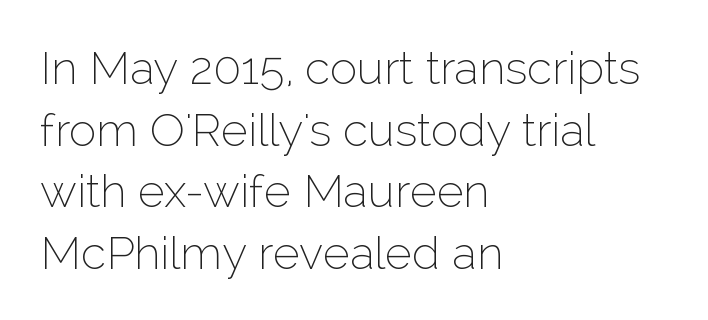
Q: Is the text bold? A: No.
Q: Is the text italic (slanted)? A: No, it is upright.
Q: Is the typeface a serif or a sans-serif typeface? A: Sans-serif.
Q: Is the text underlined? A: No.
Q: How is the paragraph aligned? A: Left-aligned.
Q: Is the spacing between letters normal or unusually wide? A: Normal.
Q: Is the spacing between lines tight, normal or loose? A: Normal.
Q: Width (condensed, normal, or wide)? A: Normal.
Q: Stroke contrast? A: Low.
Q: x-height? A: Medium.
Q: Monospaced? A: No.
